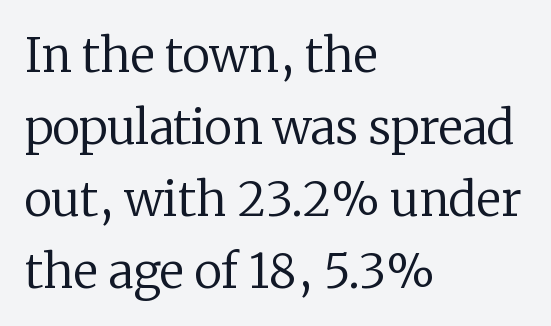
Looks like regular typesetting: each glyph gets only the width it needs. Lines of text with bare space underneath. Stroke thickness stays within the range of a standard reading face or lighter. Where is the straight margin? On the left. Normally led — the rows are evenly, conventionally spaced.
